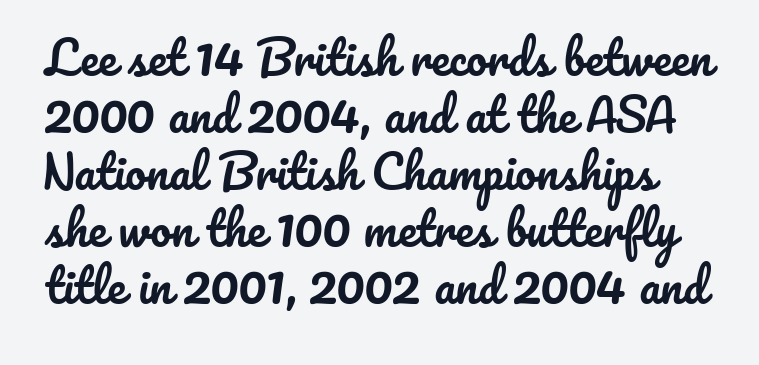
Q: Is the text italic (slanted)? A: Yes.
Q: Is the text underlined? A: No.
Q: Is the spacing between letters normal or unusually wide? A: Normal.
Q: Width (condensed, normal, or wide)? A: Normal.
Q: Stroke contrast? A: Low.
Q: x-height? A: Small.
Q: Monospaced? A: No.
